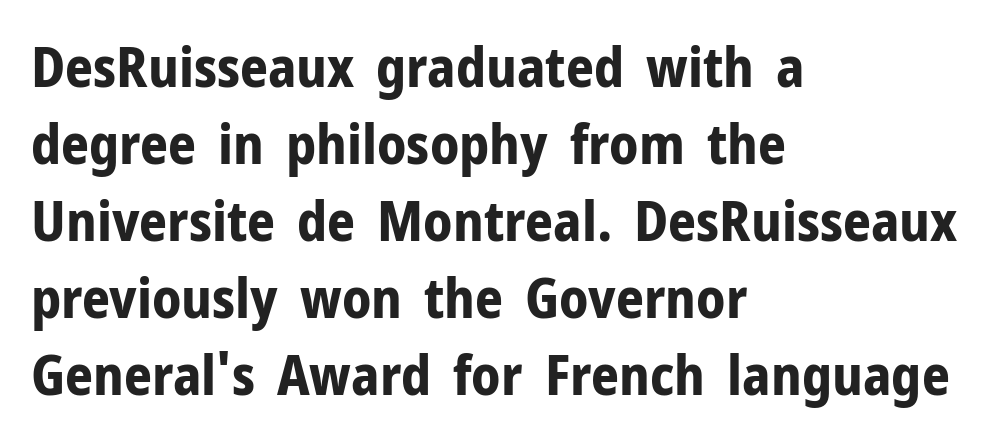
Each new line begins a customary step beneath the previous one. The sample has been set heavy, in full bold. A roman cut, with each character standing at attention. What kind of face is this? One without serifs — a sans.
